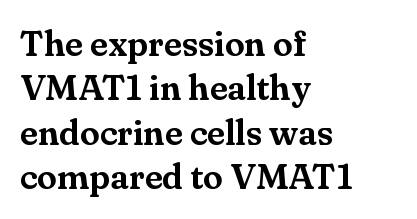
{"serif": "yes", "italic": "no", "width": "normal", "stroke_contrast": "medium", "x_height": "small", "monospaced": "no", "underline": "no", "align": "left", "line_spacing_ratio": 1.23, "letter_spacing": "normal", "letter_spacing_em": 0.0, "glyph_px": 36}
